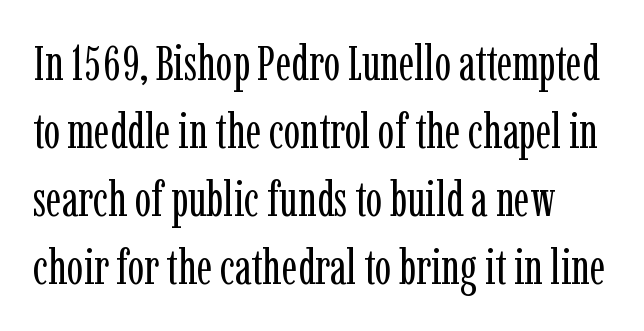
The image shows 49 px regular-weight, condensed serif type, upright; set normal line spacing (1.39x), normal letter spacing, not underlined; low stroke contrast and a medium x-height.
